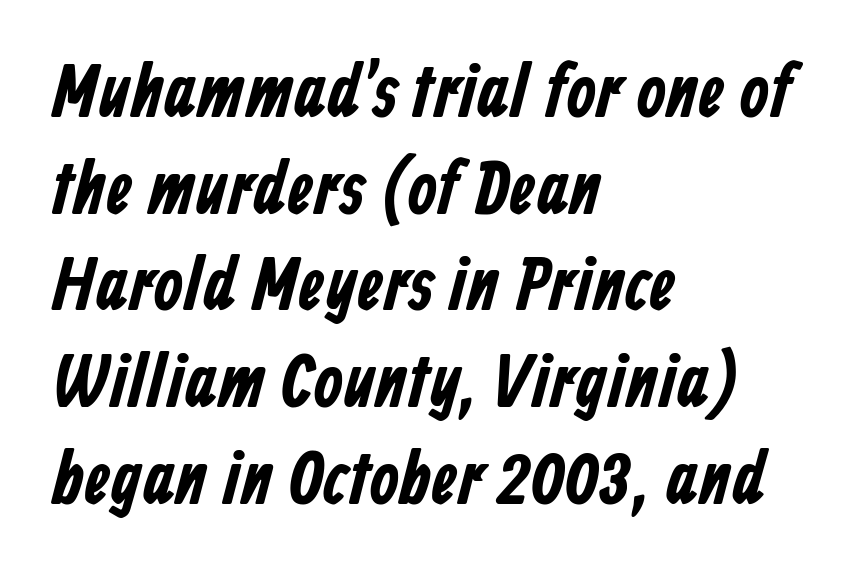
Spacing verdict: proportional, widths tailored to each character. Line beginnings align vertically; line endings do not. In terms of leading, this rendering sits right in the middle. Descender tails drop into unmarked territory. Font category for this specimen: sans-serif.
